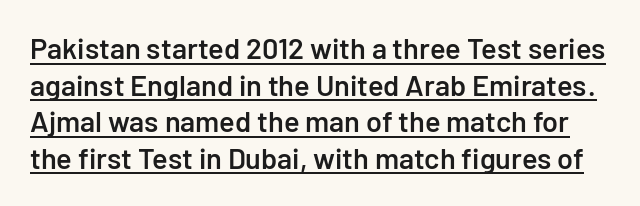
The image shows 29 px semibold sans-serif type, upright; set normal line spacing (1.26x), normal letter spacing, underlined; low stroke contrast and a medium x-height.
